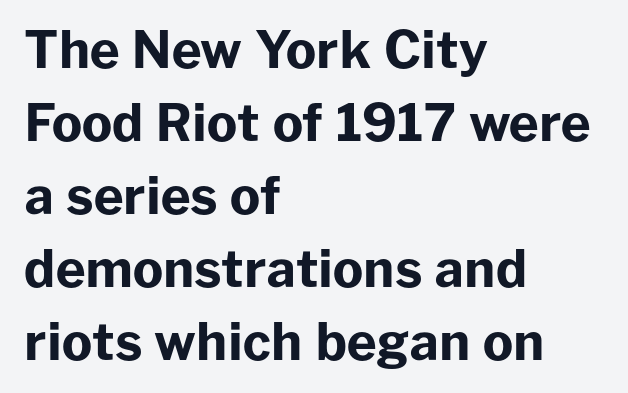
The rag falls on the right side of this text block. Posture: vertical. Honestly, the row spacing looks completely unremarkable. What kind of face is this? One without serifs — a sans. This sample uses plain, unmodified letter spacing.
